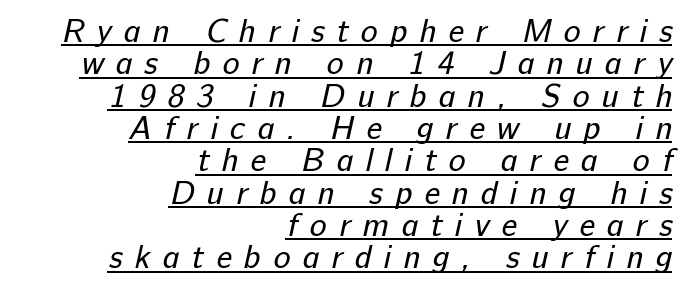
The string is rendered with underlining switched on. Stems here are at most as thick as an everyday book face. The rendering inserts visible extra space after every character. What's the leading like? Squeezed, with rows nearly overlapping. Typographically, this falls in the sans-serif category.
